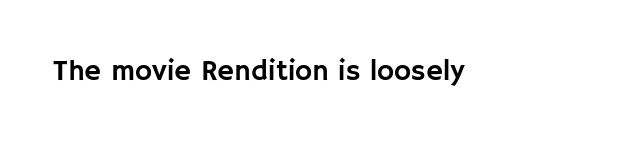
Posture: vertical. Glyph-to-glyph distance matches everyday printed text. To sum up the face: it is a sans, with no serifs. The passage shown is not underscored anywhere.
